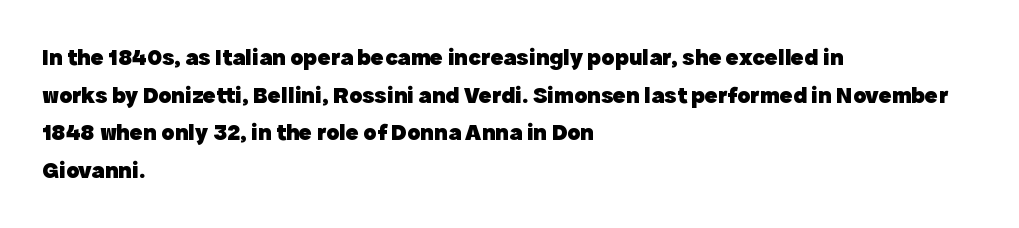
The image shows 24 px bold type, upright; set left-aligned, normal line spacing (1.57x), normal letter spacing, not underlined.
